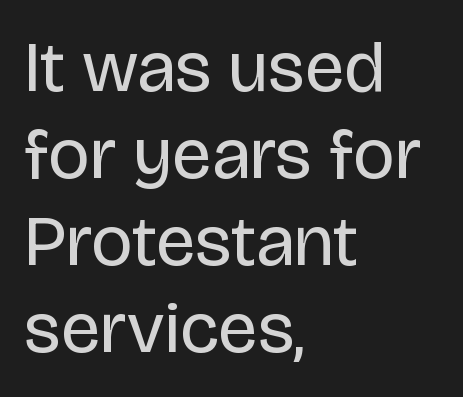
The face used here is a sans, in the tradition of grotesques and geometrics. Each letter keeps its own natural width here, so spacing adapts to shape. The specimen reads as upright at a glance. The specimen omits any rule beneath the text block's lines.
